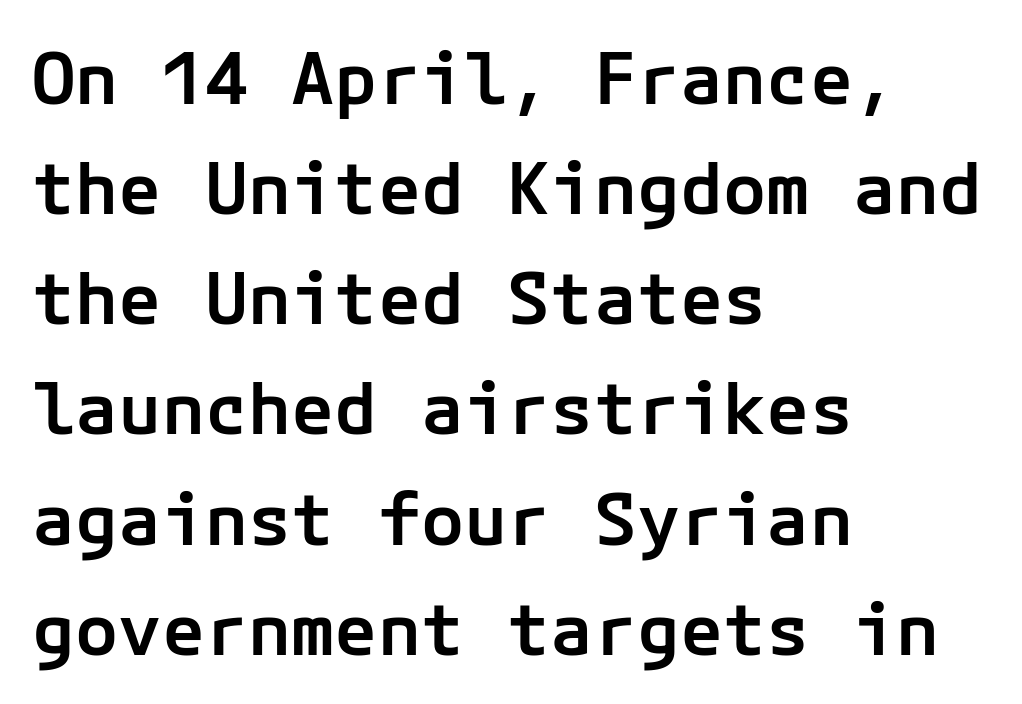
{"serif": "no", "italic": "no", "bold": "semi", "weight": "semibold", "width": "normal", "stroke_contrast": "low", "x_height": "medium", "underline": "no", "align": "left", "line_spacing": "normal", "line_spacing_ratio": 1.53, "letter_spacing": "normal", "letter_spacing_em": 0.0, "glyph_px": 72}
